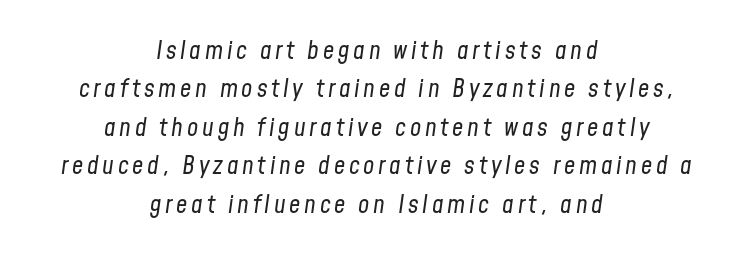
{"italic": "yes", "lean": "right", "slant_degrees": 8, "bold": "no", "underline": "no", "align": "center", "line_spacing": "normal", "line_spacing_ratio": 1.54, "glyph_px": 25}
